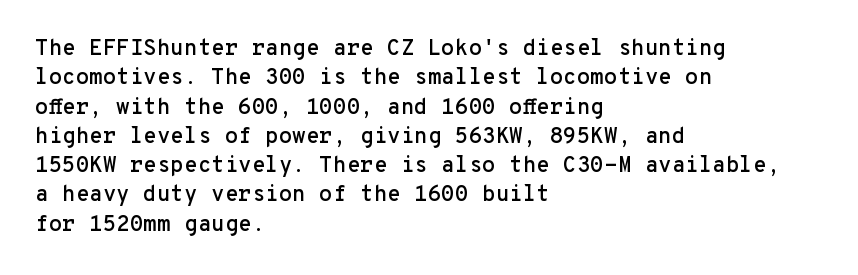
Q: Is the text italic (slanted)? A: No, it is upright.
Q: Is the text underlined? A: No.
Q: How is the paragraph aligned? A: Left-aligned.
Q: Is the spacing between letters normal or unusually wide? A: Normal.
Q: Is the spacing between lines tight, normal or loose? A: Normal.
